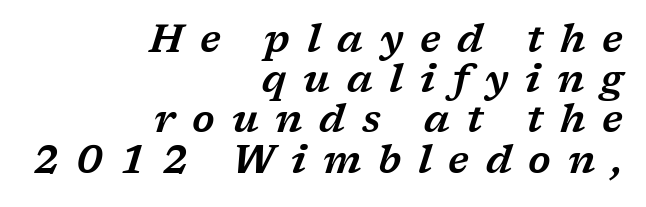
{"serif": "yes", "italic": "yes", "lean": "right", "slant_degrees": 17, "width": "wide", "stroke_contrast": "low", "x_height": "medium", "monospaced": "no", "underline": "no", "align": "right", "line_spacing": "tight", "line_spacing_ratio": 1.03, "letter_spacing": "wide", "letter_spacing_em": 0.43, "glyph_px": 39}
